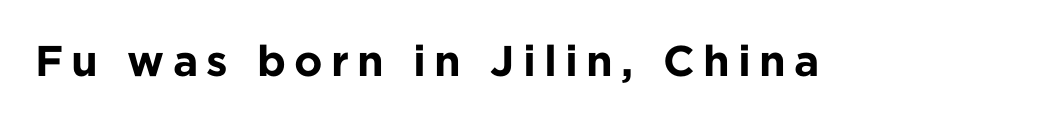
The strip under each line holds only bare page. In terms of letterform style, serifs are entirely absent. Ordinary non-slanted type is in use. Weight check: bold — yes, fully. Here the designer chose a conventional face with non-uniform glyph widths.
